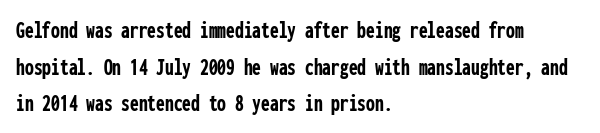
{"italic": "no", "bold": "yes", "underline": "no", "align": "left", "line_spacing": "normal", "line_spacing_ratio": 1.47, "letter_spacing": "normal", "letter_spacing_em": 0.0, "glyph_px": 25}
